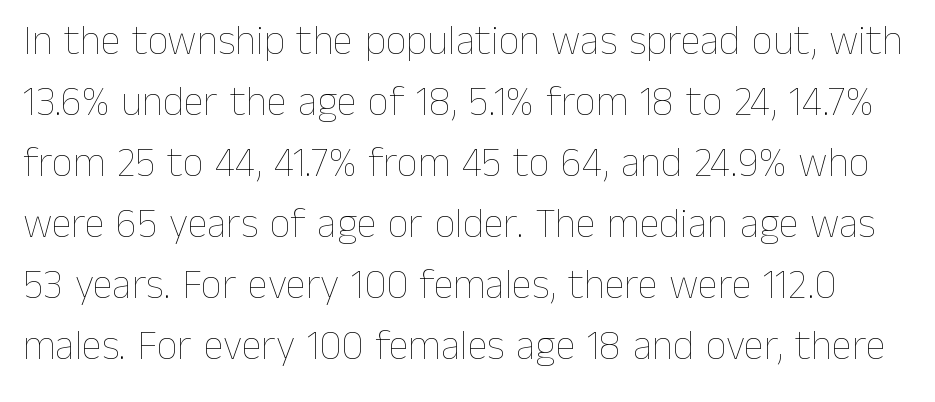
{"italic": "no", "bold": "no", "weight": "thin", "width": "normal", "stroke_contrast": "low", "x_height": "medium", "monospaced": "no", "underline": "no", "line_spacing": "normal", "line_spacing_ratio": 1.49, "letter_spacing": "normal", "letter_spacing_em": 0.0, "glyph_px": 41}
